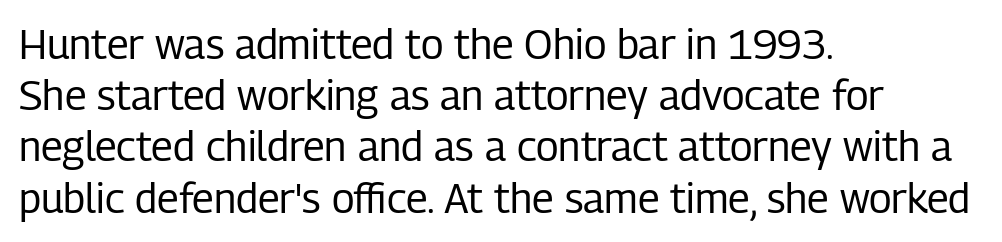
The image shows 41 px regular-weight, condensed sans-serif type, upright; set left-aligned, normal line spacing (1.25x), normal letter spacing, not underlined; low stroke contrast and a medium x-height.
